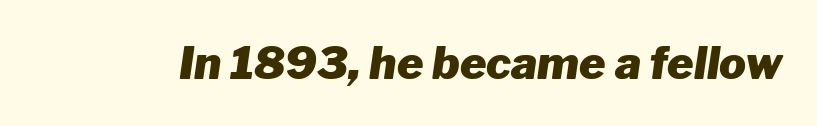
The image shows 45 px heavy type, italic (leaning right); set normal letter spacing, not underlined; low stroke contrast and a medium x-height.
